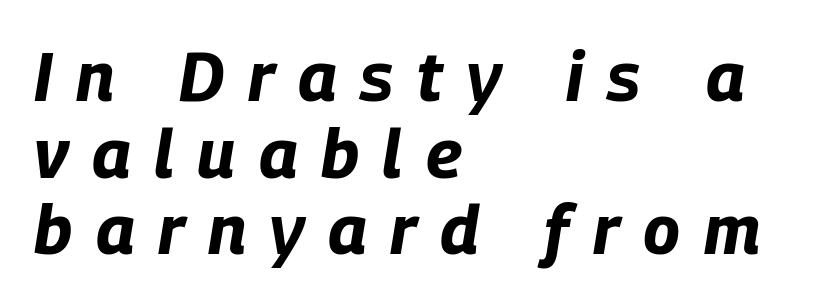
If you drew a line through each stem, it would be angled. This sample is left-justified, so line endings fall wherever the words run out. The foot of each line stays bare and open. The face used here is rendered with a markedly widened letterfit. Proportional: the letters do not fall into vertical columns.
